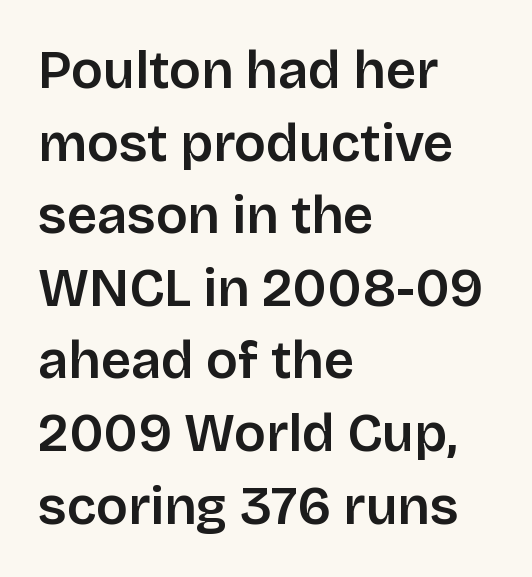
The rendering uses a moderate line-height, typical for paragraphs. A typesetter would call this zero additional tracking. The passage is arranged the way most books set body copy — flush left. The letters stand upright; this is a roman face.
